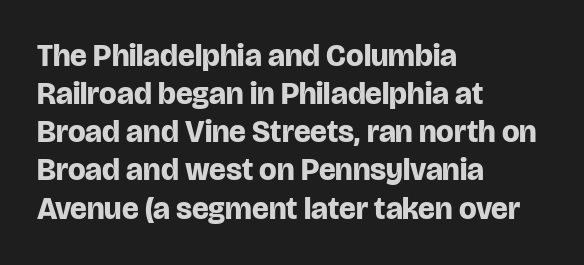
The image shows 31 px bold sans-serif type, upright; set left-aligned, line spacing 1.23x, normal letter spacing, not underlined; low stroke contrast and a large x-height.
